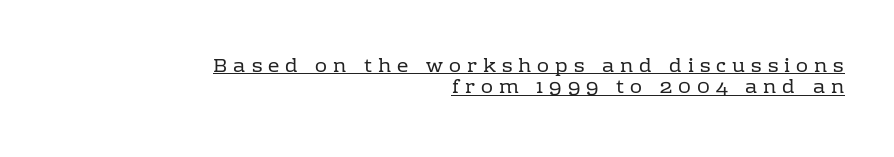
{"italic": "no", "bold": "no", "underline": "yes", "align": "right", "line_spacing": "tight", "line_spacing_ratio": 1.07, "letter_spacing": "wide", "letter_spacing_em": 0.3, "glyph_px": 20}
